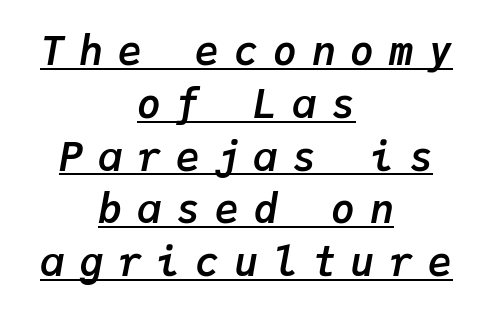
Inter-character spacing is expanded well beyond the font's built-in metrics. This is underlined copy, the kind a proofreader might mark for attention. An italicized treatment has been applied to the whole sample. The rendering uses a moderate line-height, typical for paragraphs.
